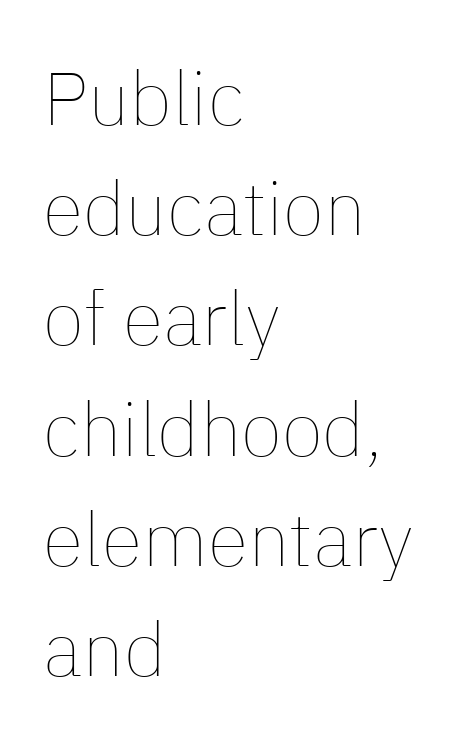
The zone under the glyphs is completely vacant. The letters advance in unequal steps, a hallmark of proportional type. In terms of letterspacing, this is plain default setting. Nope, not italic — everything's standing straight. Casual observation: everything's shoved over to the left. The letterforms sit at book weight or below.
